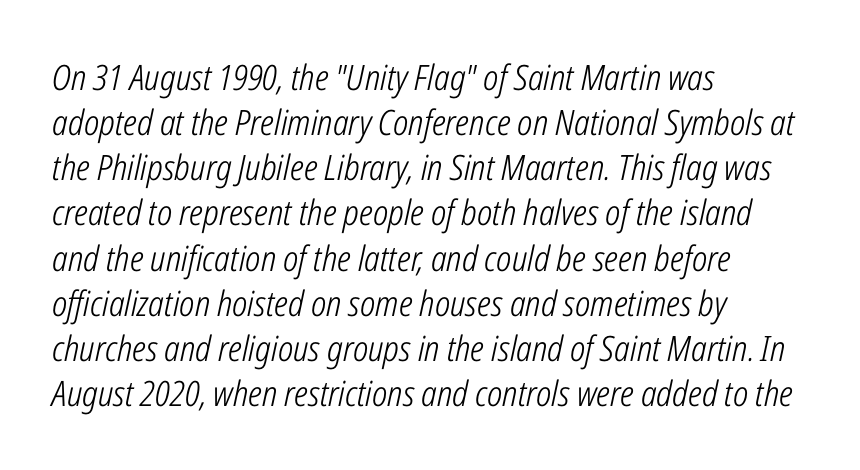
Q: Is the text bold? A: No.
Q: Is the text italic (slanted)? A: Yes, it leans right by about 12 degrees.
Q: Is the text underlined? A: No.
Q: How is the paragraph aligned? A: Left-aligned.
Q: Is the spacing between letters normal or unusually wide? A: Normal.
Q: Is the spacing between lines tight, normal or loose? A: Normal.
Q: Width (condensed, normal, or wide)? A: Condensed.
Q: Stroke contrast? A: Low.
Q: x-height? A: Medium.
Q: Monospaced? A: No.
